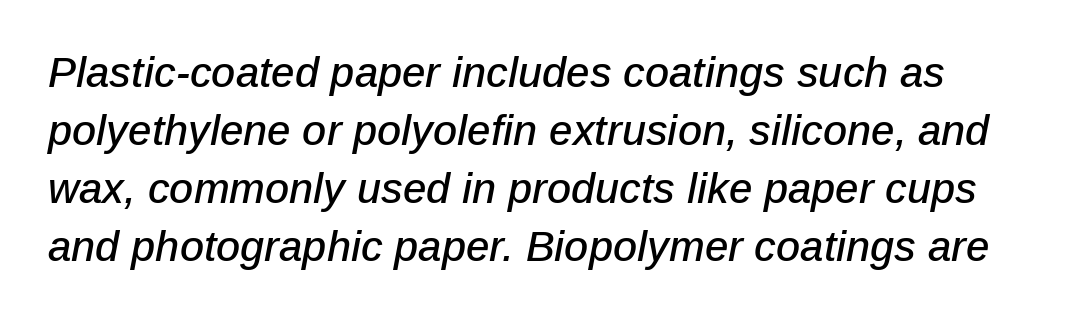
You can tell it's italic because the verticals aren't actually vertical. Just letters on the line, the space beneath them empty. Leading matches the norm, producing a regular column. Does extra space separate the letters? No, they use regular spacing. This sample has the flowing, uneven cadence of proportional lettering.
